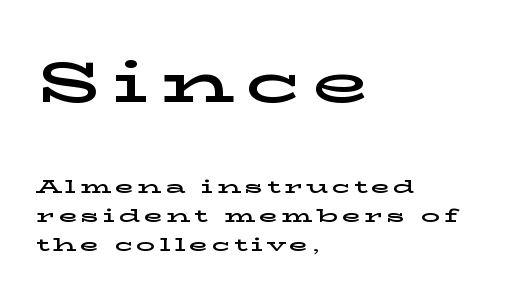
{"serif": "yes", "italic": "no", "width": "wide", "stroke_contrast": "low", "x_height": "medium", "monospaced": "no", "underline": "no", "align": "left", "line_spacing": "normal", "line_spacing_ratio": 1.53, "letter_spacing": "wide", "letter_spacing_em": 0.2, "larger_block": "first", "size_ratio": 3.05, "glyph_px": 58}
